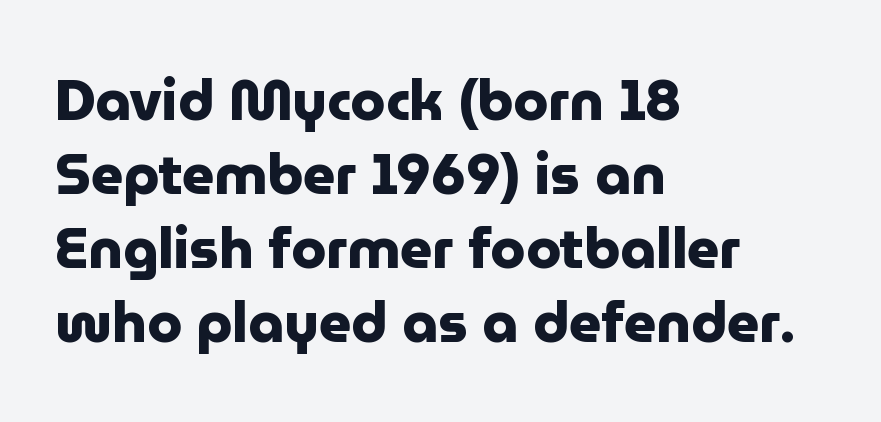
{"serif": "no", "italic": "no", "bold": "yes", "weight": "heavy", "width": "normal", "stroke_contrast": "low", "x_height": "medium", "monospaced": "no", "underline": "no", "align": "left", "line_spacing": "normal", "line_spacing_ratio": 1.32, "letter_spacing": "normal", "letter_spacing_em": 0.0, "glyph_px": 56}
